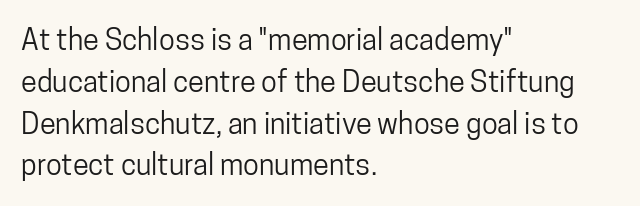
The image shows 29 px condensed sans-serif type, upright; set left-aligned, normal line spacing (1.44x), normal letter spacing, not underlined; low stroke contrast and a medium x-height.
